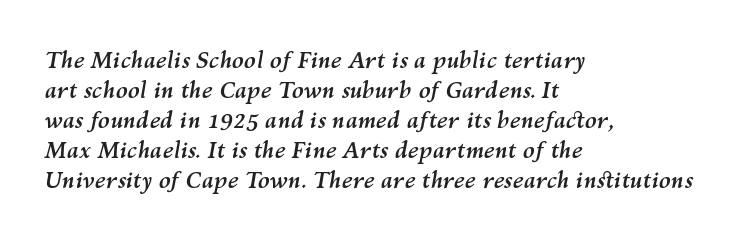
{"italic": "yes", "lean": "right", "slant_degrees": 10, "bold": "yes", "underline": "no", "align": "left", "line_spacing": "normal", "line_spacing_ratio": 1.36, "letter_spacing": "normal", "letter_spacing_em": 0.0, "glyph_px": 22}
